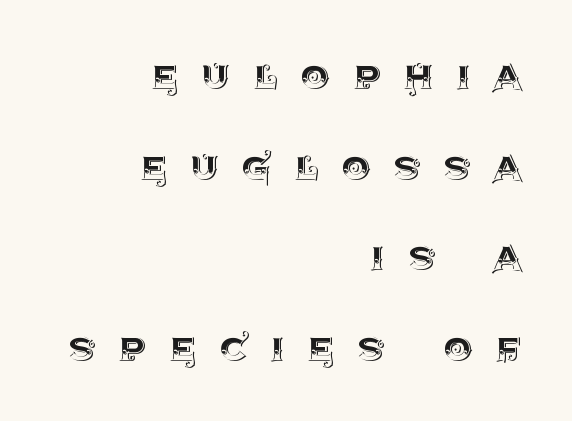
Q: Is the text italic (slanted)? A: No, it is upright.
Q: Is the text underlined? A: No.
Q: How is the paragraph aligned? A: Right-aligned.
Q: Is the spacing between letters normal or unusually wide? A: Unusually wide.
Q: Is the spacing between lines tight, normal or loose? A: Loose.
Q: Width (condensed, normal, or wide)? A: Normal.
Q: x-height? A: Large.
Q: Monospaced? A: No.
